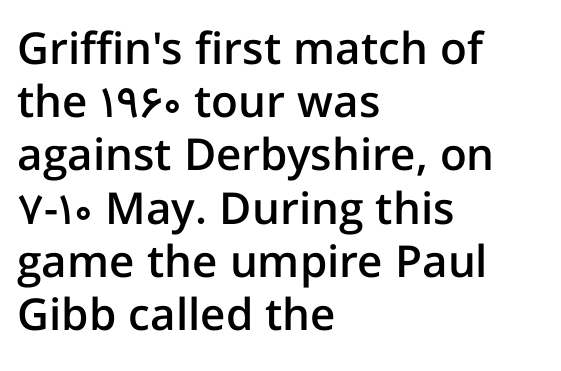
Reading down the block, your eye returns to a fixed left position each line. The rendering shows plain stroke endings on the letterforms — a sans-serif design. Inter-character spacing is left at the font's built-in metrics. This sample has the flowing, uneven cadence of proportional lettering. Notice how the stems are strictly vertical — no italics here.
